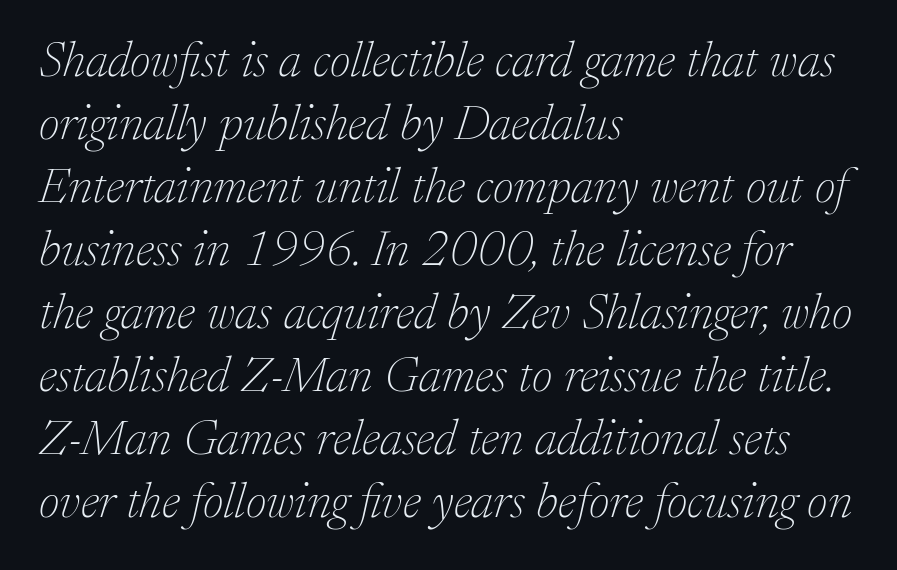
Unlike a clean sans, this face finishes its strokes with serifs. Line spacing here is normal. The tracking reads as untouched default to a designer's eye. Unbolded letterforms with no extra heft.
